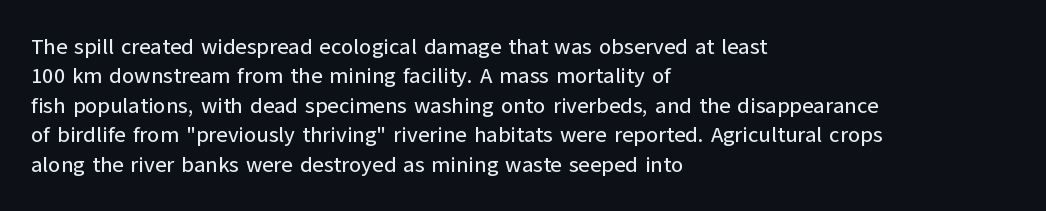
{"italic": "no", "underline": "no", "align": "left", "line_spacing": "normal", "line_spacing_ratio": 1.34, "letter_spacing": "normal", "letter_spacing_em": 0.0, "glyph_px": 22}
